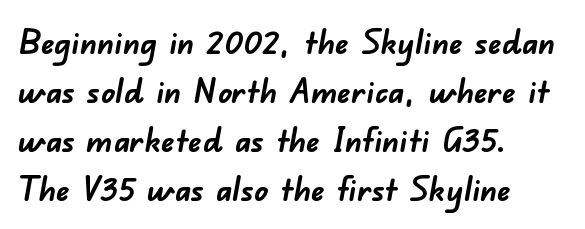
Q: Is the text bold? A: Yes.
Q: Is the typeface a serif or a sans-serif typeface? A: Sans-serif.
Q: Is the text underlined? A: No.
Q: How is the paragraph aligned? A: Left-aligned.
Q: Is the spacing between letters normal or unusually wide? A: Normal.
Q: Is the spacing between lines tight, normal or loose? A: Normal.
Q: Width (condensed, normal, or wide)? A: Normal.
Q: Stroke contrast? A: Low.
Q: x-height? A: Small.
Q: Monospaced? A: No.
